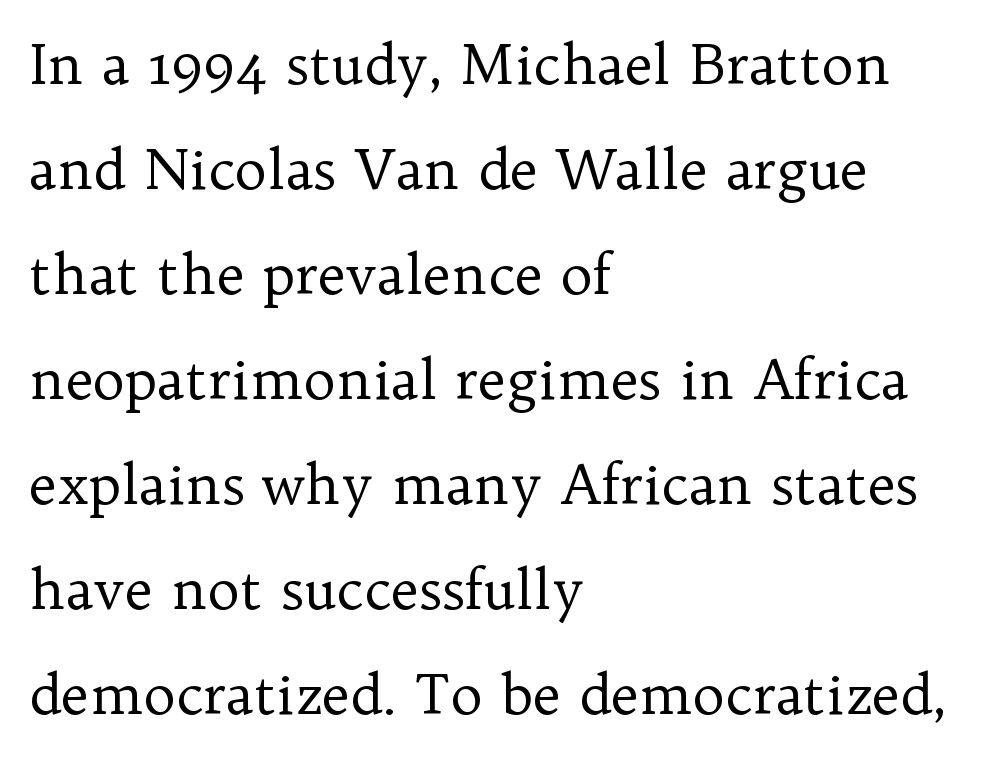
{"serif": "yes", "italic": "no", "bold": "no", "weight": "regular", "width": "normal", "stroke_contrast": "low", "x_height": "medium", "monospaced": "no", "underline": "no", "align": "left", "line_spacing": "loose", "line_spacing_ratio": 1.91, "letter_spacing": "normal", "letter_spacing_em": 0.0, "glyph_px": 55}
